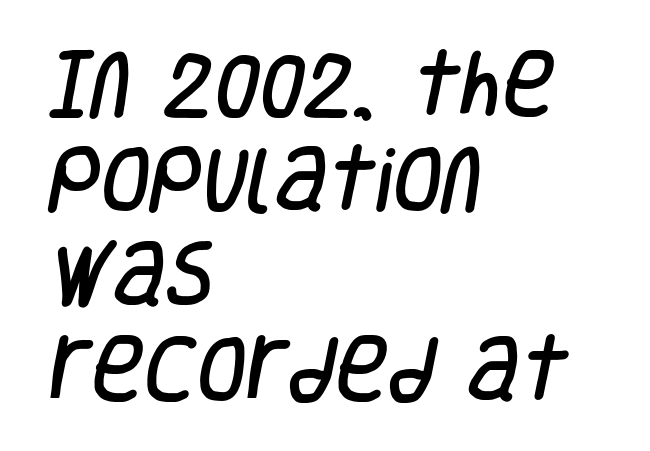
{"serif": "no", "width": "condensed", "stroke_contrast": "low", "x_height": "large", "monospaced": "no", "underline": "no", "align": "left", "line_spacing": "normal", "line_spacing_ratio": 1.32, "letter_spacing": "normal", "letter_spacing_em": 0.0, "glyph_px": 72}
